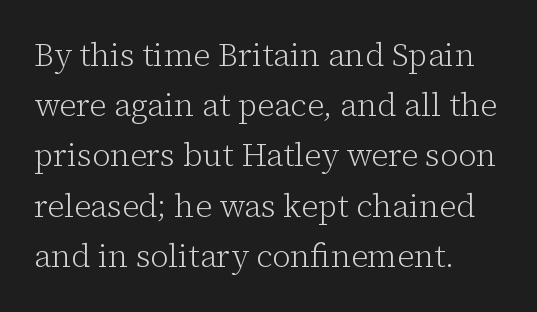
Look at the bottom of the vertical strokes: they flare into serifs here. Is the letter spacing exaggerated? No — it looks like the ordinary default. Alignment: flush left. The letters stand upright; this is a roman face.
